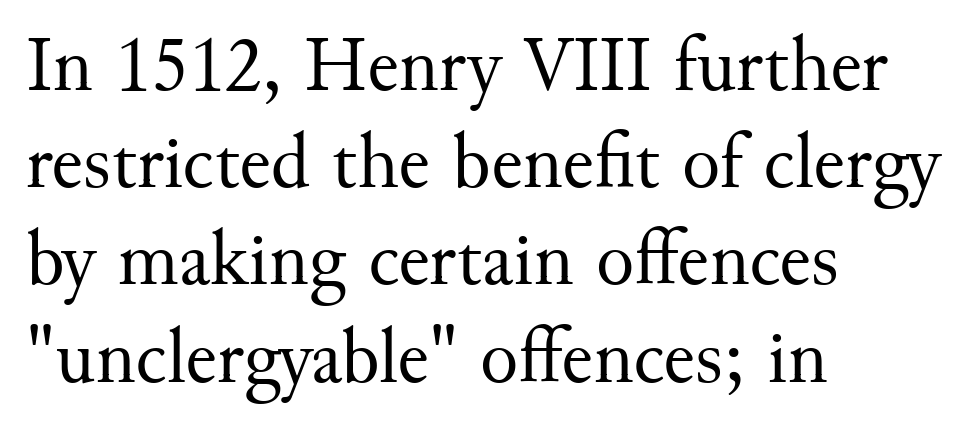
No italicization has been applied; the sample stays upright. On a weight scale, this lands at 450 or below. Is this a fixed-width face? No — the glyphs have proportional, varying widths. These lines are set flush left with a ragged right edge.
